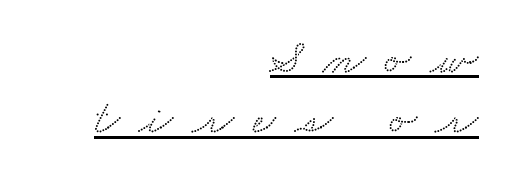
The image shows 49 px wide serif type; set right-aligned, line spacing 1.23x, unusually wide letter spacing (+0.39 em), underlined; low stroke contrast and a small x-height.
